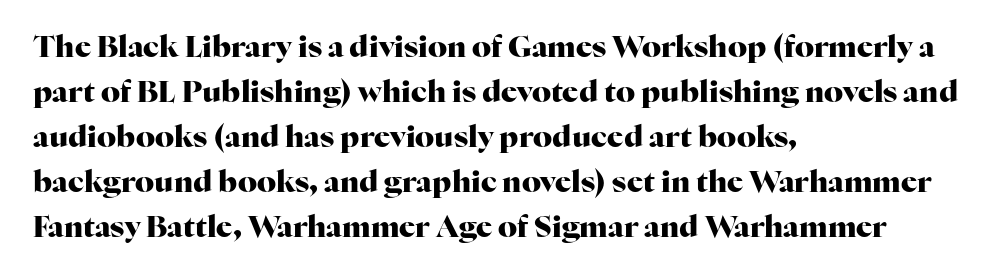
{"serif": "yes", "italic": "no", "bold": "yes", "weight": "heavy", "width": "normal", "stroke_contrast": "high", "x_height": "medium", "monospaced": "no", "underline": "no", "align": "left", "line_spacing": "normal", "line_spacing_ratio": 1.5, "letter_spacing": "normal", "letter_spacing_em": 0.0, "glyph_px": 30}
